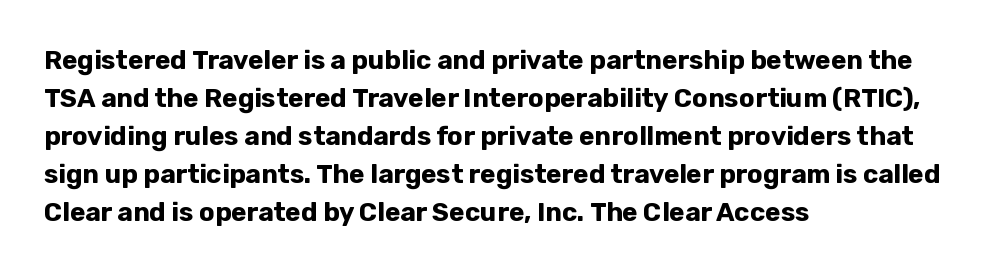
The image shows 26 px bold type, upright; set left-aligned, normal line spacing (1.46x), normal letter spacing, not underlined.
